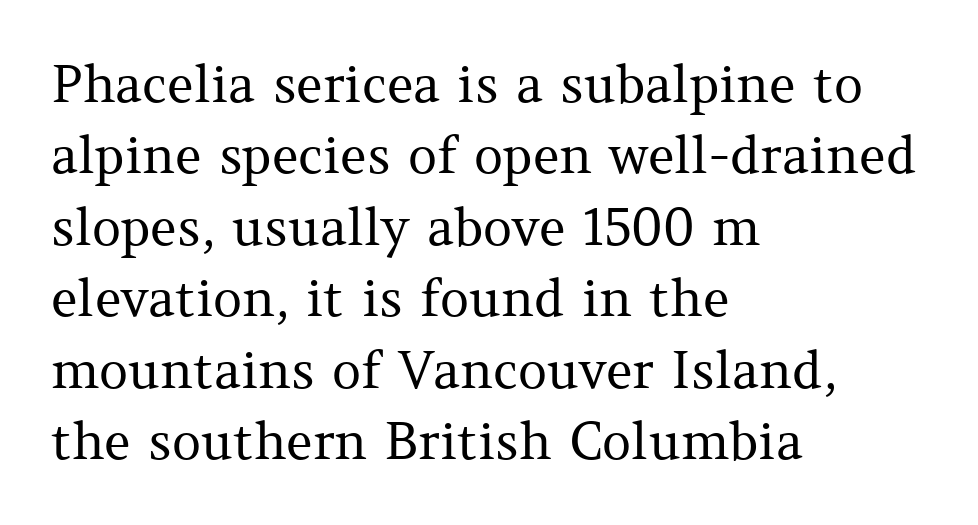
Q: Is the text bold? A: No.
Q: Is the text italic (slanted)? A: No, it is upright.
Q: Is the typeface a serif or a sans-serif typeface? A: Serif.
Q: Is the text underlined? A: No.
Q: How is the paragraph aligned? A: Left-aligned.
Q: Is the spacing between letters normal or unusually wide? A: Normal.
Q: Is the spacing between lines tight, normal or loose? A: Normal.
Q: Width (condensed, normal, or wide)? A: Normal.
Q: Stroke contrast? A: Medium.
Q: x-height? A: Medium.
Q: Monospaced? A: No.
